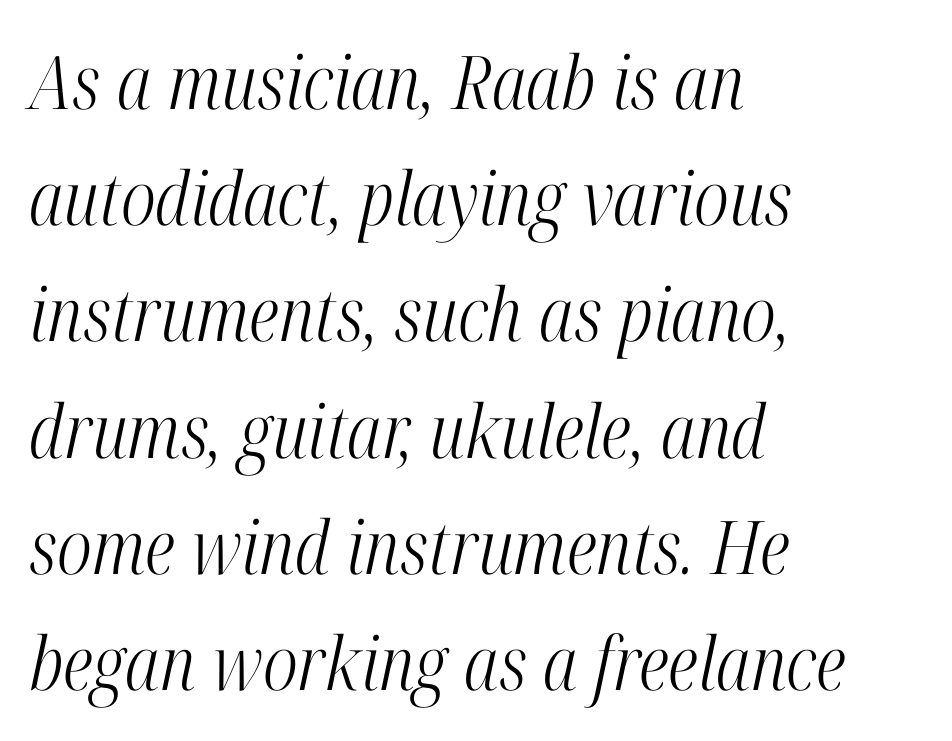
Stems here are at most as thick as an everyday book face. Nothing unusual about the tracking: characters are spaced as the font intends. Compared with a centered layout, this one pins lines to the left instead. The foot of each line stays bare and open. Serifs: yes, visible at the terminals of the letterforms.
